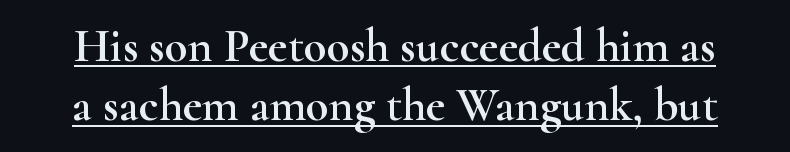
The image shows 47 px wide serif type, upright; set normal line spacing (1.26x), normal letter spacing, underlined; high stroke contrast and a small x-height.
